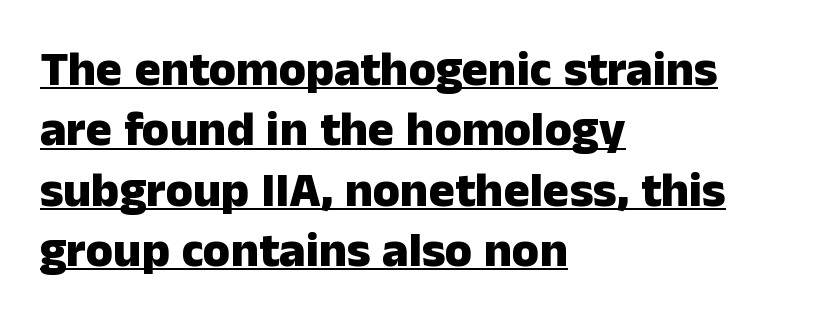
Q: Is the text bold? A: Yes.
Q: Is the text italic (slanted)? A: No, it is upright.
Q: Is the typeface a serif or a sans-serif typeface? A: Sans-serif.
Q: Is the text underlined? A: Yes.
Q: How is the paragraph aligned? A: Left-aligned.
Q: Is the spacing between letters normal or unusually wide? A: Normal.
Q: Width (condensed, normal, or wide)? A: Normal.
Q: Stroke contrast? A: Low.
Q: x-height? A: Medium.
Q: Monospaced? A: No.
